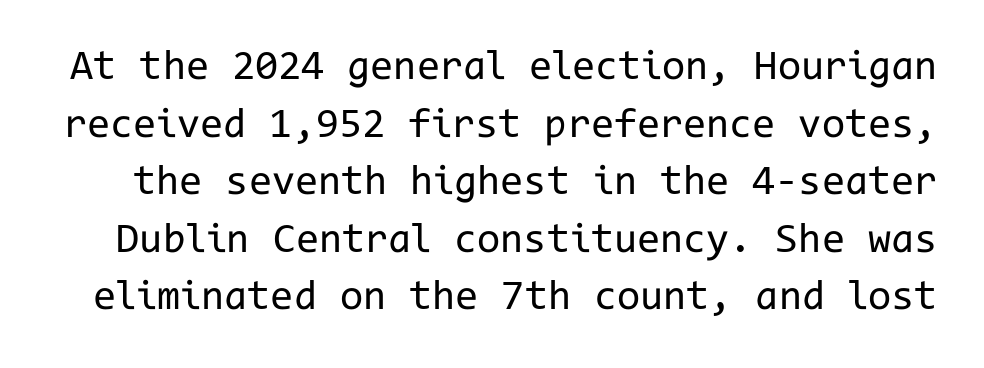
The image shows 42 px regular-weight sans-serif type, upright, monospaced; set normal line spacing (1.37x), normal letter spacing, not underlined; low stroke contrast and a medium x-height.
